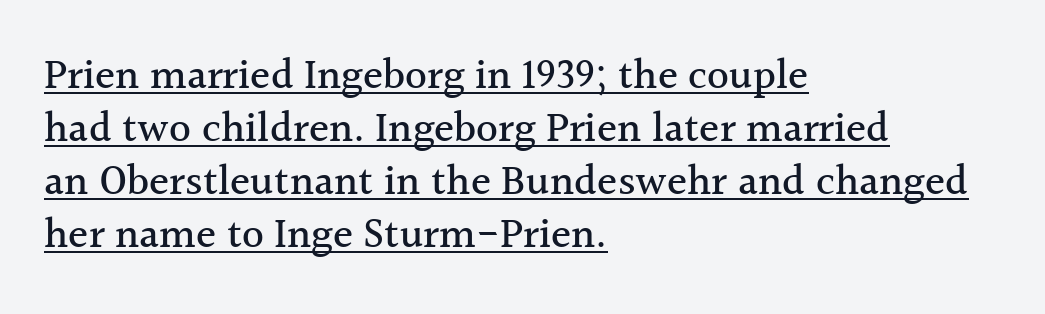
The image shows 42 px serif type, upright; set left-aligned, normal line spacing (1.26x), normal letter spacing, underlined; a medium x-height.
